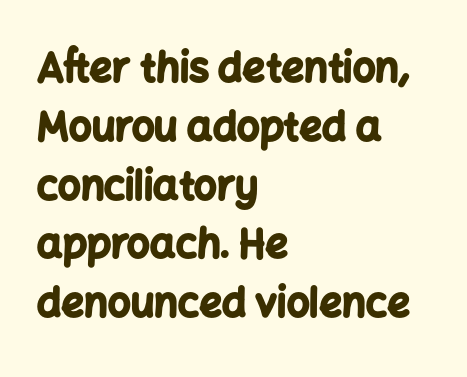
The face used here is proportionally spaced, like ordinary book or web type. The passage shown is emphatically bold. Decoration check: the copy has no underline. Stroke terminals: plain, sans-serif.
